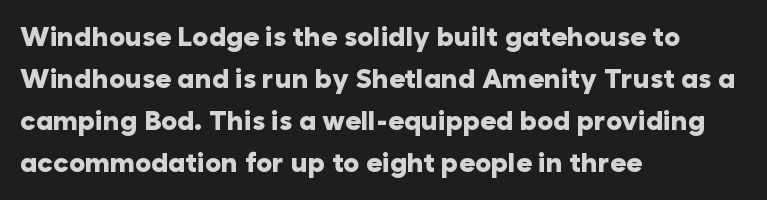
Nothing unusual about the tracking: characters are spaced as the font intends. Layout note: lines flush left. Does the lettering tilt? It doesn't — this is upright. The characters look thick and weighty, a clear bold. If you measured baseline to baseline, you'd find a middling distance. Underlining? Definitely not there.
